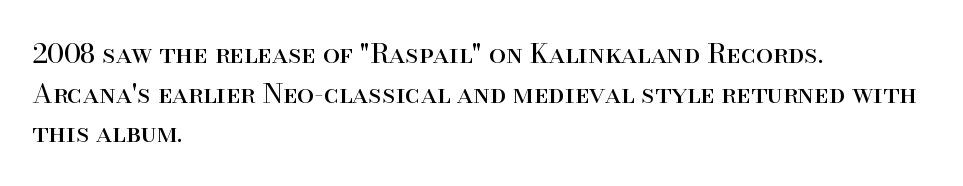
{"italic": "no", "bold": "no", "underline": "no", "align": "left", "line_spacing": "normal", "line_spacing_ratio": 1.47, "letter_spacing": "normal", "letter_spacing_em": 0.0, "glyph_px": 27}
